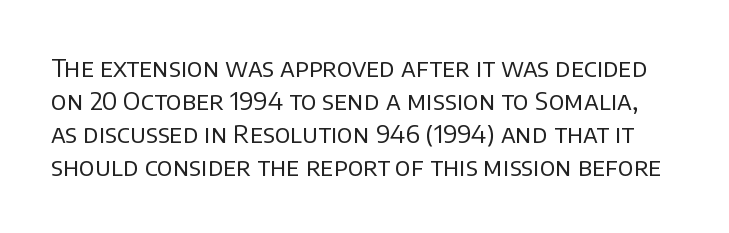
{"italic": "no", "bold": "no", "underline": "no", "line_spacing": "normal", "line_spacing_ratio": 1.32, "letter_spacing": "normal", "letter_spacing_em": 0.0, "glyph_px": 25}
